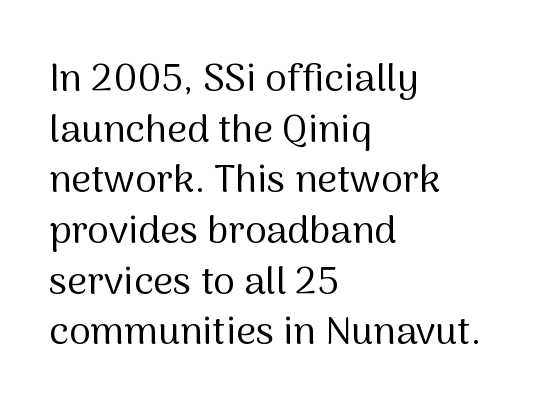
The image shows 39 px regular-weight sans-serif type, upright; set left-aligned, normal line spacing (1.3x), normal letter spacing, not underlined; medium stroke contrast and a medium x-height.
